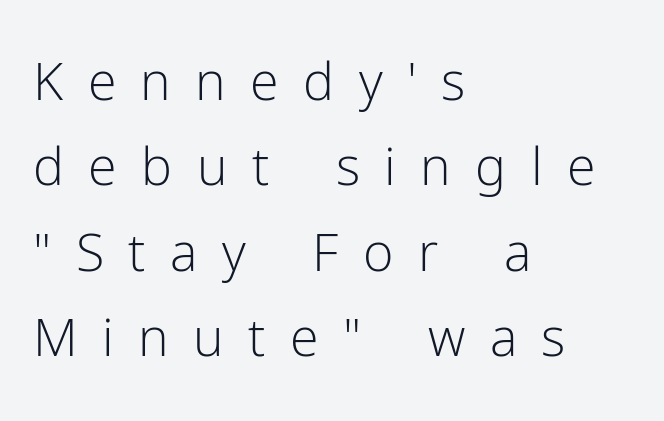
Q: Is the text bold? A: No.
Q: Is the text italic (slanted)? A: No, it is upright.
Q: Is the typeface a serif or a sans-serif typeface? A: Sans-serif.
Q: Is the text underlined? A: No.
Q: How is the paragraph aligned? A: Left-aligned.
Q: Is the spacing between letters normal or unusually wide? A: Unusually wide.
Q: Is the spacing between lines tight, normal or loose? A: Normal.
Q: Width (condensed, normal, or wide)? A: Normal.
Q: Stroke contrast? A: Low.
Q: x-height? A: Medium.
Q: Monospaced? A: No.
